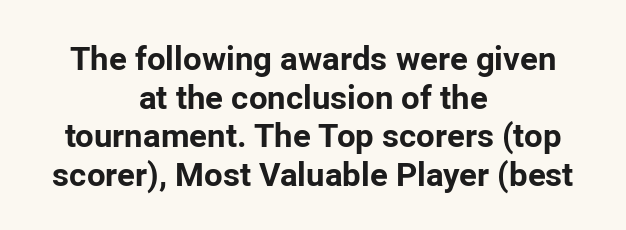
The image shows 33 px bold sans-serif type, upright; set centered, line spacing 1.17x, normal letter spacing, not underlined; low stroke contrast and a medium x-height.
